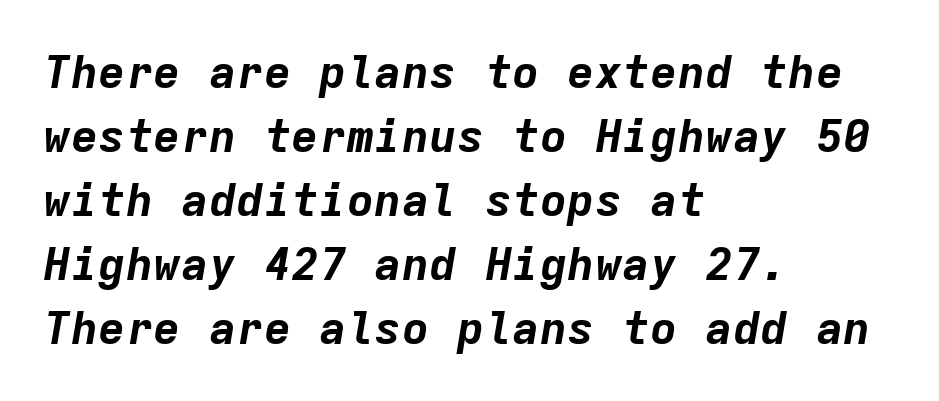
The image shows 46 px bold type, italic (leaning right), monospaced; set left-aligned, normal line spacing (1.39x), normal letter spacing, not underlined; low stroke contrast and a medium x-height.
